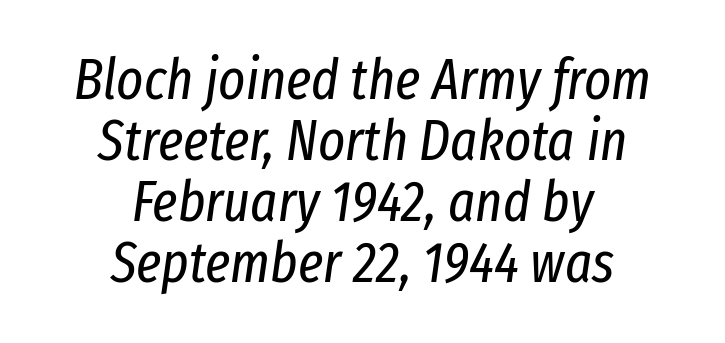
Q: Is the text bold? A: No.
Q: Is the text italic (slanted)? A: Yes, it leans right by about 8 degrees.
Q: Is the text underlined? A: No.
Q: How is the paragraph aligned? A: Centered.
Q: Is the spacing between letters normal or unusually wide? A: Normal.
Q: Is the spacing between lines tight, normal or loose? A: Tight.
Q: Width (condensed, normal, or wide)? A: Condensed.
Q: Stroke contrast? A: Low.
Q: x-height? A: Medium.
Q: Monospaced? A: No.
